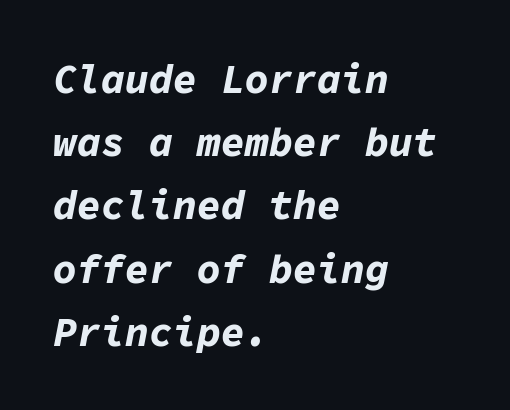
The image shows 40 px bold type, italic (leaning right), monospaced; set left-aligned, normal line spacing (1.58x), normal letter spacing, not underlined; low stroke contrast and a medium x-height.
